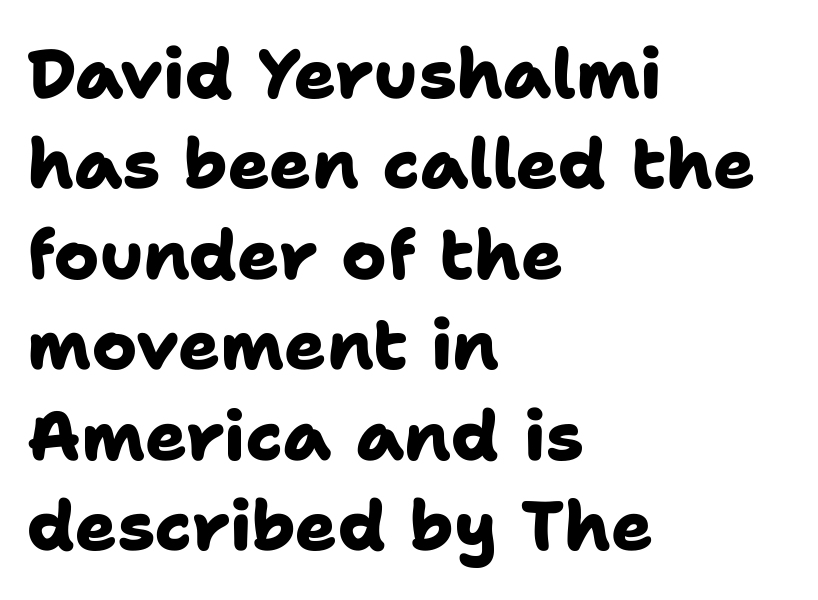
Q: Is the text bold? A: Yes.
Q: Is the typeface a serif or a sans-serif typeface? A: Sans-serif.
Q: Is the text underlined? A: No.
Q: How is the paragraph aligned? A: Left-aligned.
Q: Is the spacing between letters normal or unusually wide? A: Normal.
Q: Is the spacing between lines tight, normal or loose? A: Normal.
Q: Width (condensed, normal, or wide)? A: Normal.
Q: Stroke contrast? A: Low.
Q: x-height? A: Medium.
Q: Monospaced? A: No.
